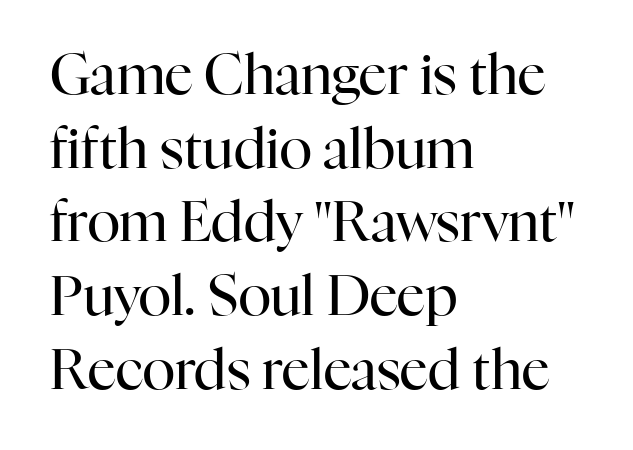
Q: Is the text bold? A: No.
Q: Is the text italic (slanted)? A: No, it is upright.
Q: Is the typeface a serif or a sans-serif typeface? A: Serif.
Q: Is the text underlined? A: No.
Q: How is the paragraph aligned? A: Left-aligned.
Q: Is the spacing between letters normal or unusually wide? A: Normal.
Q: Is the spacing between lines tight, normal or loose? A: Normal.
Q: Width (condensed, normal, or wide)? A: Normal.
Q: Stroke contrast? A: High.
Q: x-height? A: Medium.
Q: Monospaced? A: No.
